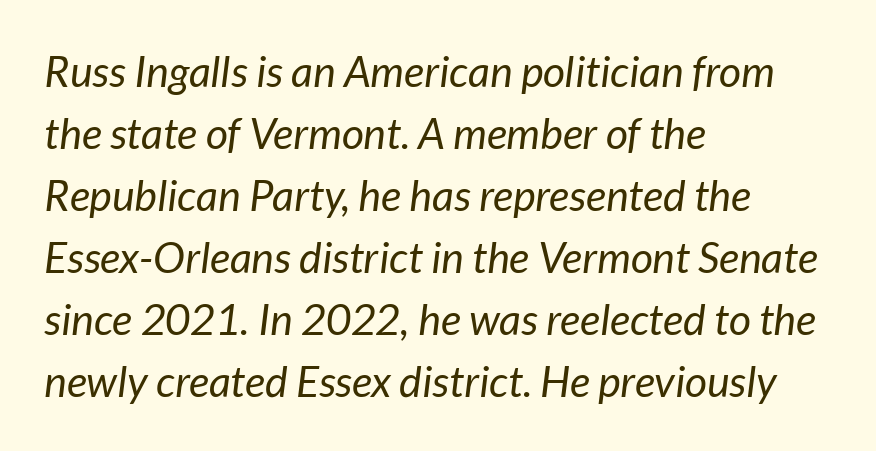
{"italic": "yes", "lean": "right", "slant_degrees": 7, "bold": "no", "weight": "regular", "width": "normal", "stroke_contrast": "low", "x_height": "medium", "monospaced": "no", "underline": "no", "align": "left", "line_spacing": "normal", "line_spacing_ratio": 1.44, "letter_spacing": "normal", "letter_spacing_em": 0.0, "glyph_px": 43}
